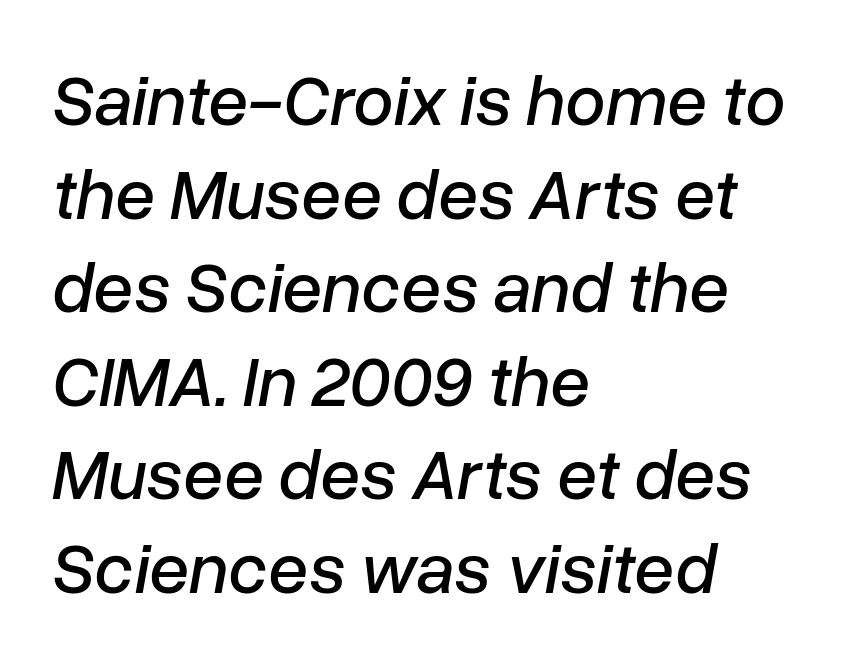
The words here are not underlined. The block of text has a typical density, with ordinary space between rows. A typesetter would call this proportional, since set widths differ per character. The rendering anchors every line to the left-hand side. There is no visible air inserted between adjacent glyphs. Rendered with sloped, italic letterforms.
